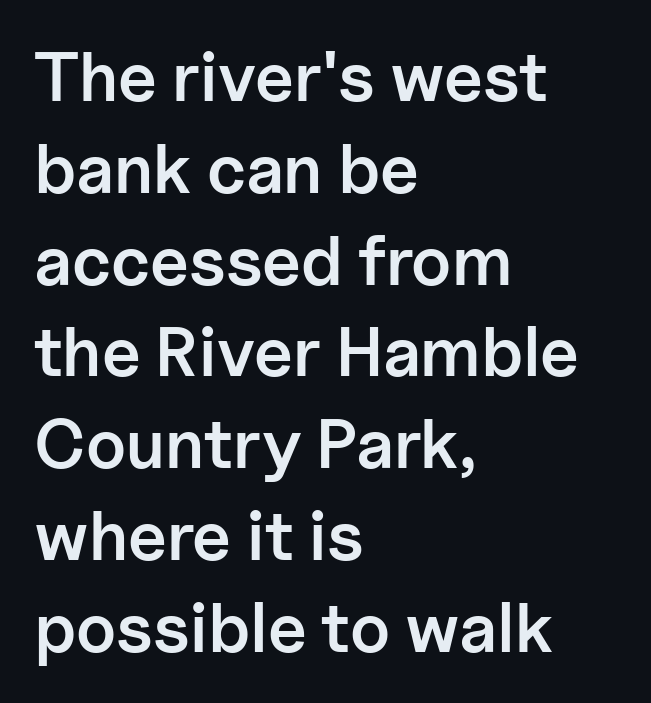
Q: Is the text bold? A: Semi-bold.
Q: Is the text italic (slanted)? A: No, it is upright.
Q: Is the typeface a serif or a sans-serif typeface? A: Sans-serif.
Q: Is the text underlined? A: No.
Q: How is the paragraph aligned? A: Left-aligned.
Q: Is the spacing between letters normal or unusually wide? A: Normal.
Q: Is the spacing between lines tight, normal or loose? A: Normal.
Q: Width (condensed, normal, or wide)? A: Normal.
Q: Stroke contrast? A: Low.
Q: x-height? A: Medium.
Q: Monospaced? A: No.
